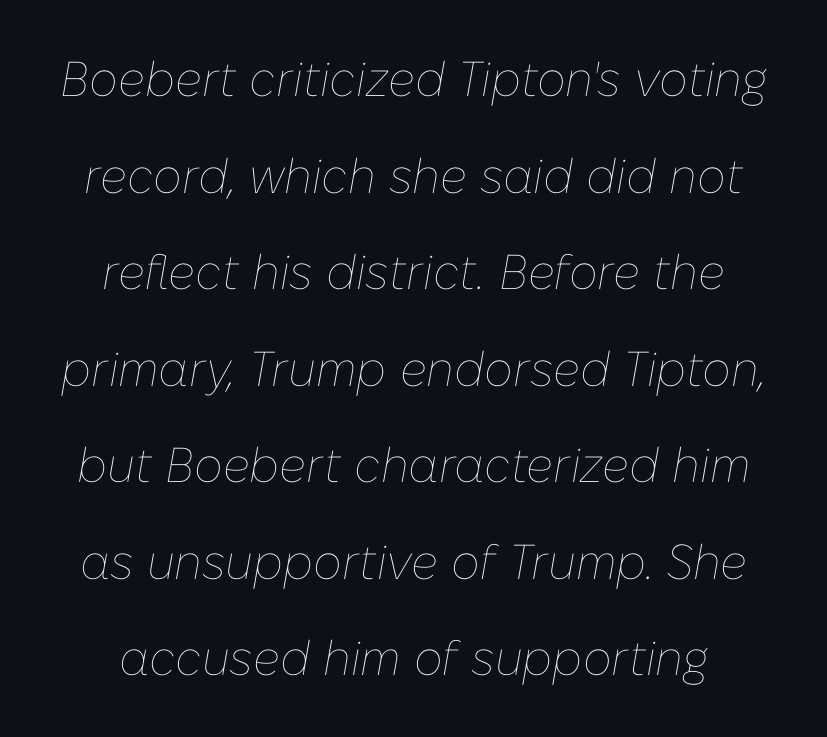
The image shows 49 px thin type, italic (leaning right); set loose line spacing (1.97x), normal letter spacing, not underlined; low stroke contrast and a medium x-height.
